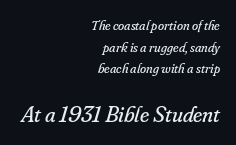
The image shows 23 px text type, italic (leaning right); set right-aligned, normal line spacing (1.54x), normal letter spacing, not underlined; the second (bottom) block is 1.64x larger.
